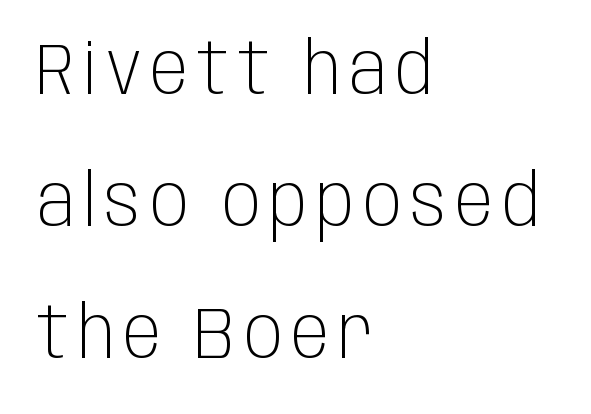
The image shows 71 px light, condensed sans-serif type, upright; set left-aligned, line spacing 1.86x, not underlined; low stroke contrast and a large x-height.
